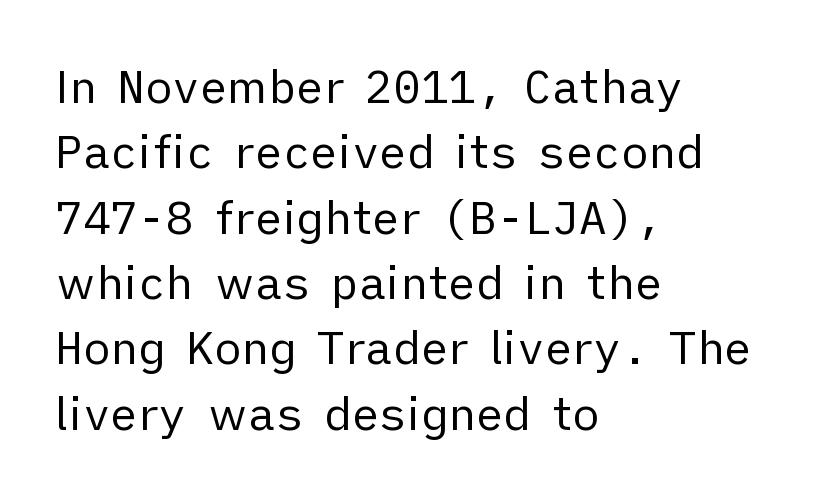
Q: Is the text bold? A: No.
Q: Is the text italic (slanted)? A: No, it is upright.
Q: Is the typeface a serif or a sans-serif typeface? A: Sans-serif.
Q: Is the text underlined? A: No.
Q: How is the paragraph aligned? A: Left-aligned.
Q: Is the spacing between letters normal or unusually wide? A: Normal.
Q: Is the spacing between lines tight, normal or loose? A: Normal.
Q: Width (condensed, normal, or wide)? A: Normal.
Q: Stroke contrast? A: Low.
Q: x-height? A: Medium.
Q: Monospaced? A: No.
